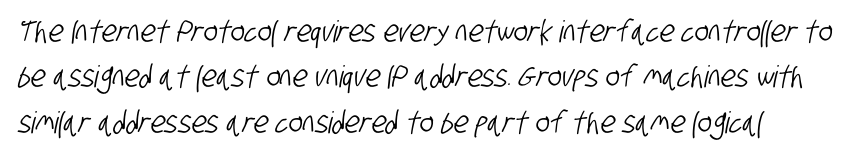
The image shows 30 px condensed sans-serif type; set left-aligned, normal line spacing (1.51x), normal letter spacing, not underlined; low stroke contrast and a large x-height.
